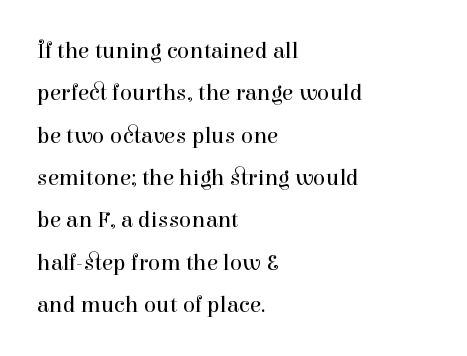
The image shows 23 px text type, upright; set left-aligned, line spacing 1.84x, normal letter spacing, not underlined.
